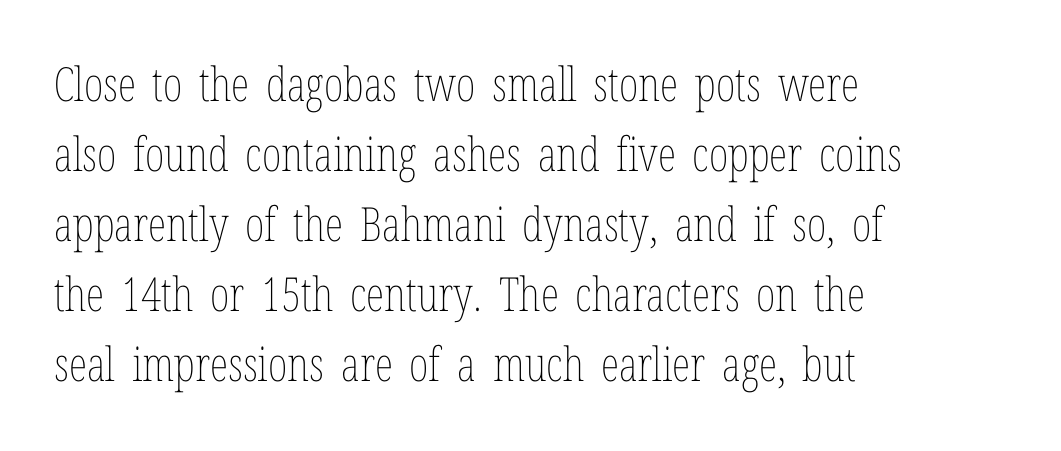
The tracking reads as untouched default to a designer's eye. Here the designer chose a conventional face with non-uniform glyph widths. The rendering uses a moderate line-height, typical for paragraphs. Line starts are locked; line ends wander.
